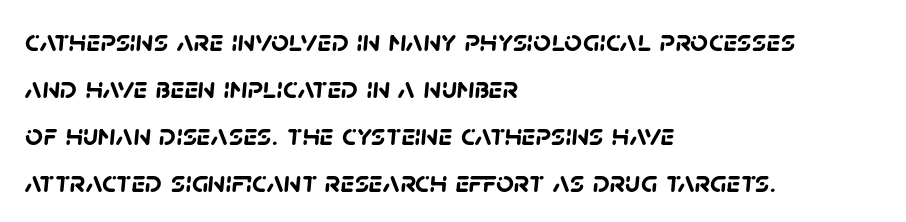
The image shows 31 px semibold sans-serif type; set left-aligned, normal line spacing (1.52x), normal letter spacing, not underlined; low stroke contrast and a large x-height.
